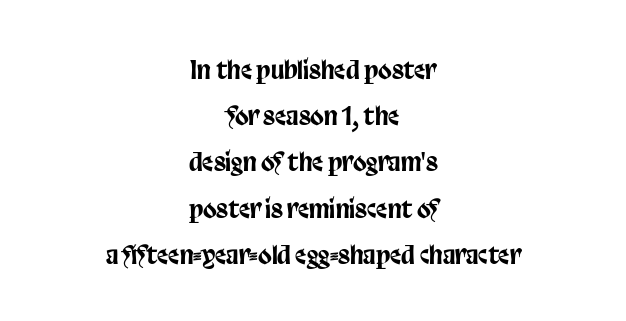
The image shows 25 px text type, upright; set centered, line spacing 1.85x, normal letter spacing, not underlined.
